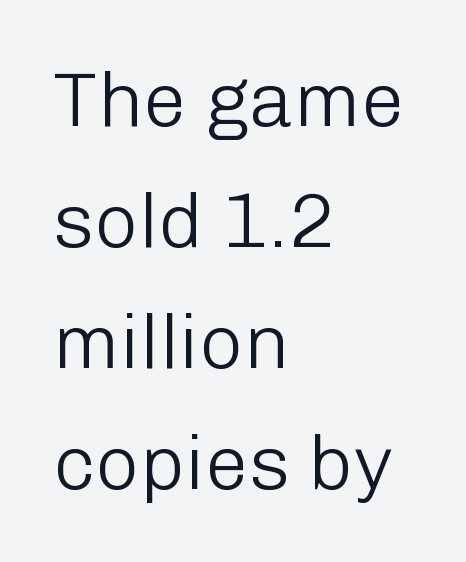
The cut favours lightness, reaching ordinary text weight at its darkest. The rendering uses natural spacing where letterforms have individual widths. Letterform terminals end flat and unadorned throughout the passage. This is roman type, the default non-slanted kind. This block has exactly the height ordinary leading produces.
